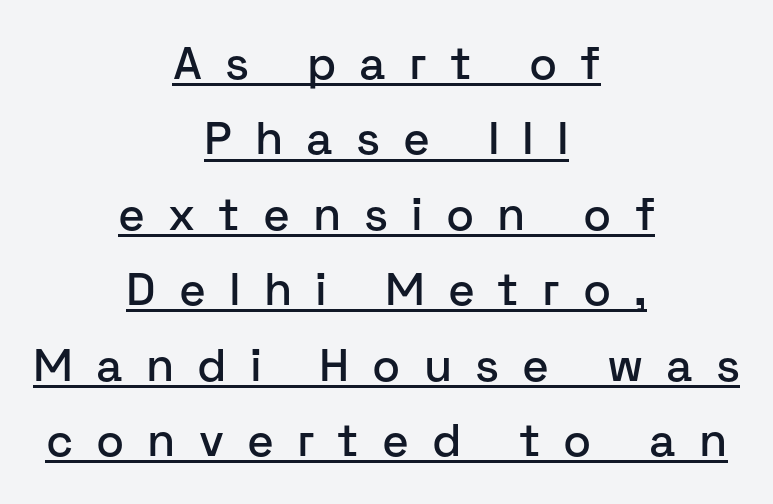
Compared with a flush-left layout, this one balances lines on the center instead. The rendering uses a moderate line-height, typical for paragraphs. The rendering inserts visible extra space after every character. Upright lettering throughout.
